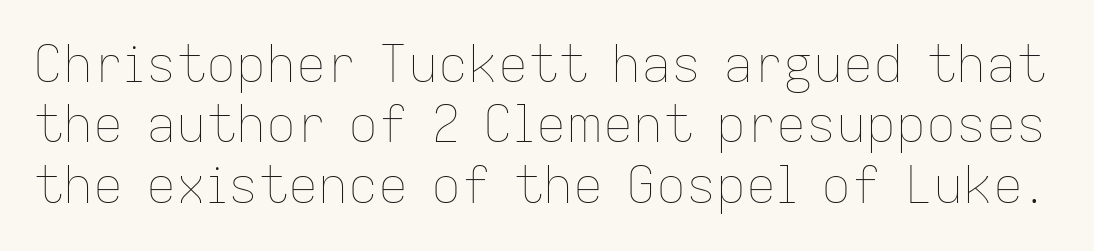
Q: Is the text bold? A: No.
Q: Is the text italic (slanted)? A: No, it is upright.
Q: Is the text underlined? A: No.
Q: Is the spacing between letters normal or unusually wide? A: Normal.
Q: Width (condensed, normal, or wide)? A: Normal.
Q: Stroke contrast? A: Low.
Q: x-height? A: Medium.
Q: Monospaced? A: No.
